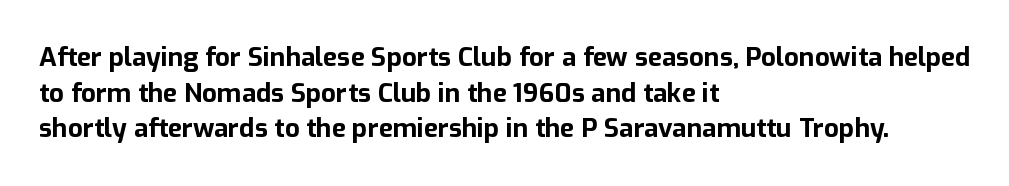
Descenders are the only things crossing below the line. Weight: bold. The tracking reads as untouched default to a designer's eye. A typesetter would mark this as roman, not italic.
